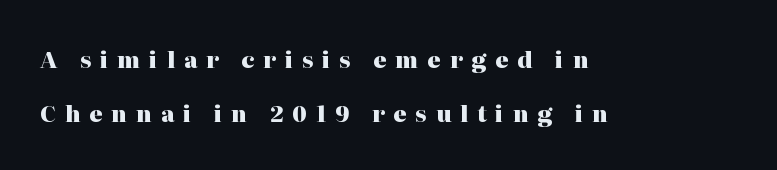
The image shows 23 px bold type, upright; set left-aligned, loose line spacing (2.34x), unusually wide letter spacing (+0.38 em), not underlined.
